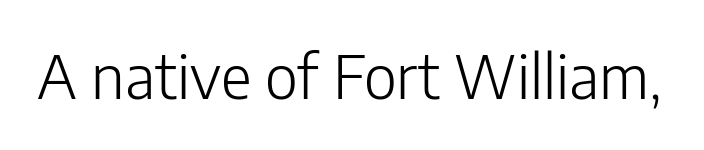
The image shows 60 px light sans-serif type, upright; set normal letter spacing, not underlined; low stroke contrast and a medium x-height.
